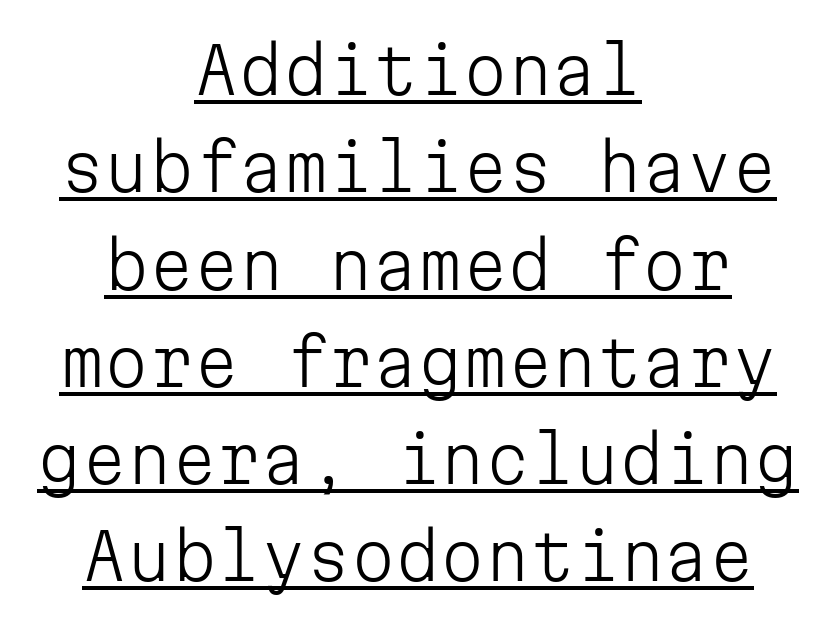
The image shows 64 px light sans-serif type, upright, monospaced; set centered, normal line spacing (1.52x), normal letter spacing, underlined; low stroke contrast and a medium x-height.
